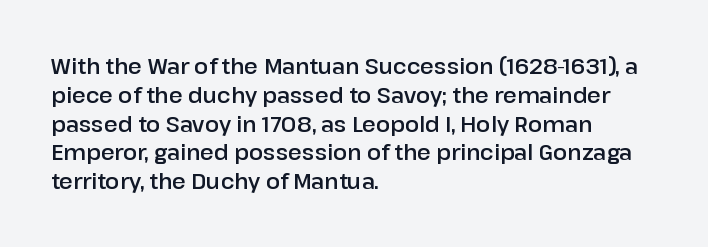
{"italic": "no", "underline": "no", "align": "left", "line_spacing": "normal", "line_spacing_ratio": 1.37, "letter_spacing": "normal", "letter_spacing_em": 0.0, "glyph_px": 21}
